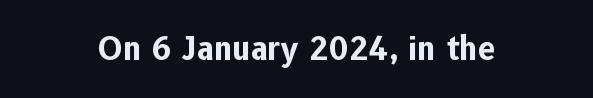
Q: Is the text bold? A: Yes.
Q: Is the text italic (slanted)? A: No, it is upright.
Q: Is the typeface a serif or a sans-serif typeface? A: Sans-serif.
Q: Is the text underlined? A: No.
Q: How is the paragraph aligned? A: Centered.
Q: Is the spacing between letters normal or unusually wide? A: Normal.
Q: Width (condensed, normal, or wide)? A: Normal.
Q: Stroke contrast? A: Low.
Q: x-height? A: Medium.
Q: Monospaced? A: No.
